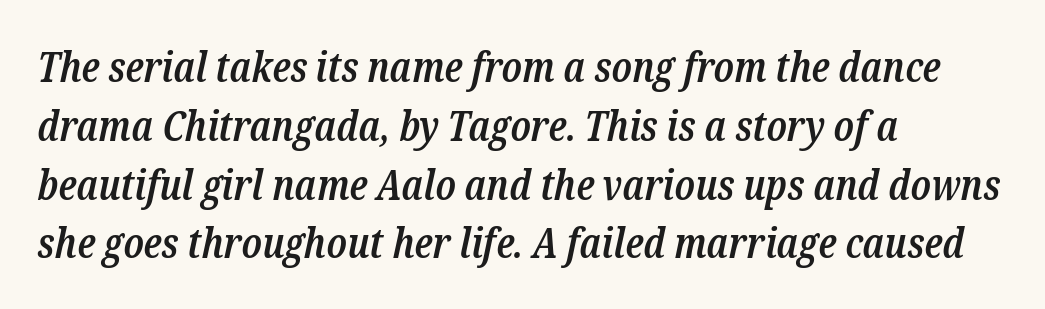
The image shows 42 px semibold, condensed serif type, italic (leaning right); set left-aligned, normal line spacing (1.4x), normal letter spacing, not underlined; low stroke contrast and a medium x-height.
